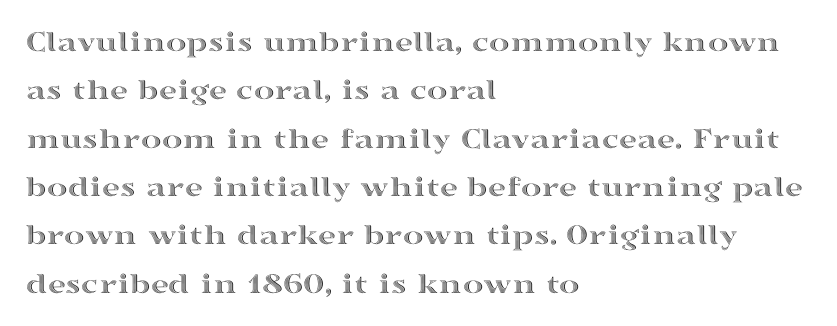
The image shows 31 px wide type, upright; set left-aligned, normal line spacing (1.56x), normal letter spacing, not underlined; a medium x-height.
